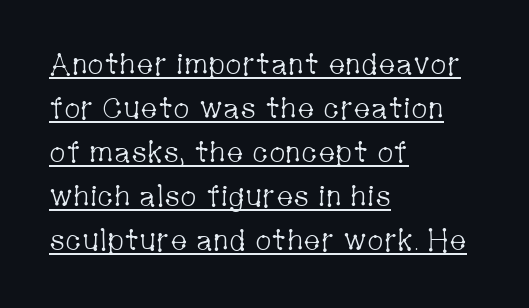
The glyphs in this specimen are seriffed. No heavy texture on the line: the type isn't bold. Underlining? Definitely there. Regarding leading, the lines here are spaced in the standard way. A roman cut, with each character standing at attention. Glyph-to-glyph distance matches everyday printed text.
